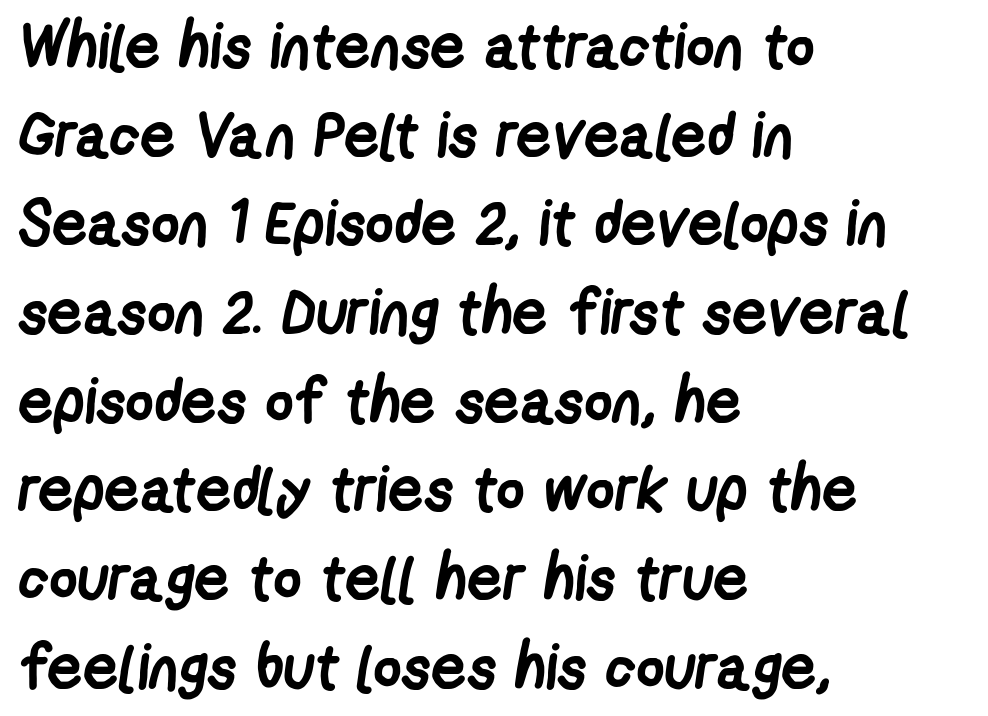
Q: Is the text bold? A: Yes.
Q: Is the typeface a serif or a sans-serif typeface? A: Sans-serif.
Q: Is the text underlined? A: No.
Q: How is the paragraph aligned? A: Left-aligned.
Q: Is the spacing between letters normal or unusually wide? A: Normal.
Q: Is the spacing between lines tight, normal or loose? A: Normal.
Q: Width (condensed, normal, or wide)? A: Condensed.
Q: Stroke contrast? A: Low.
Q: x-height? A: Medium.
Q: Monospaced? A: No.
